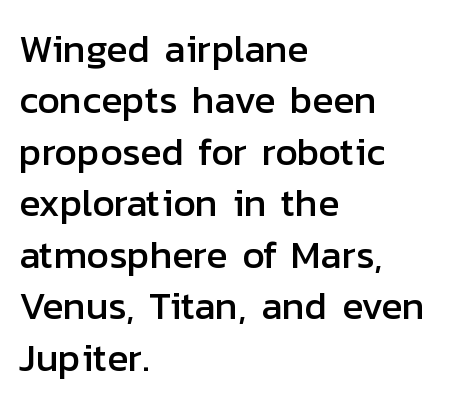
The image shows 39 px sans-serif type, upright; set left-aligned, normal line spacing (1.32x), normal letter spacing, not underlined; low stroke contrast and a medium x-height.
